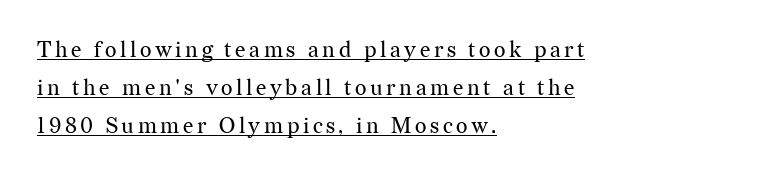
The image shows 22 px text type, upright; set left-aligned, line spacing 1.73x, underlined.
